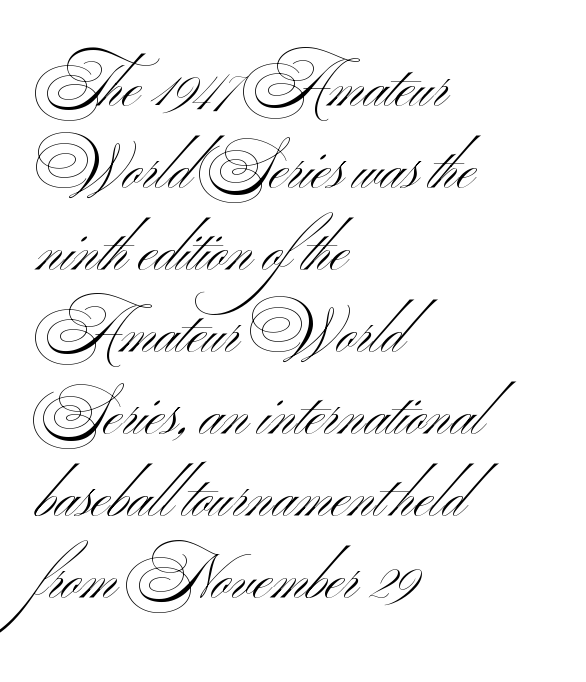
On a weight scale, this lands at 450 or below. What kind of face is this? One without serifs — a sans. Nobody touched the tracking dial on this one.
